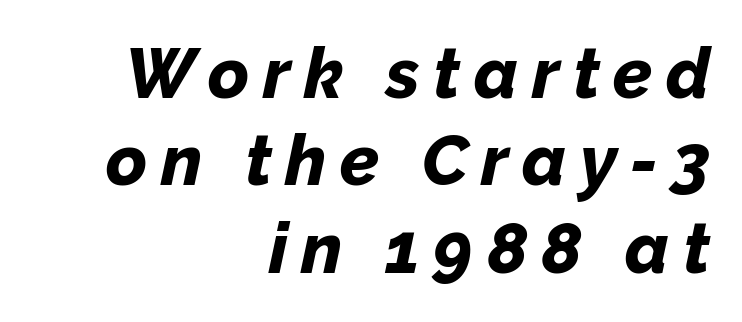
{"italic": "yes", "lean": "right", "slant_degrees": 12, "bold": "yes", "weight": "bold", "width": "normal", "stroke_contrast": "low", "x_height": "medium", "monospaced": "no", "underline": "no", "align": "right", "line_spacing": "normal", "line_spacing_ratio": 1.25, "glyph_px": 70}
